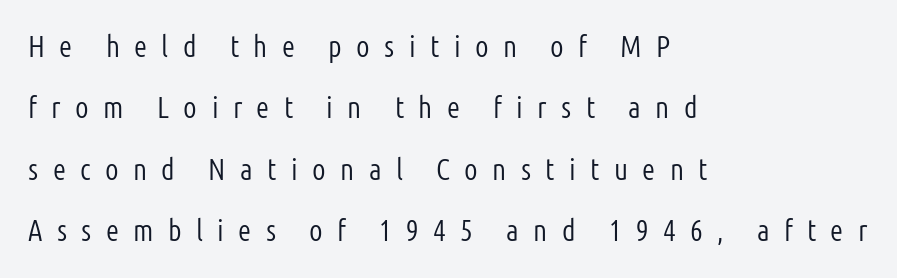
Q: Is the text bold? A: No.
Q: Is the text italic (slanted)? A: No, it is upright.
Q: Is the typeface a serif or a sans-serif typeface? A: Sans-serif.
Q: Is the text underlined? A: No.
Q: How is the paragraph aligned? A: Left-aligned.
Q: Is the spacing between letters normal or unusually wide? A: Unusually wide.
Q: Is the spacing between lines tight, normal or loose? A: Loose.
Q: Width (condensed, normal, or wide)? A: Condensed.
Q: Stroke contrast? A: Low.
Q: x-height? A: Medium.
Q: Monospaced? A: No.
